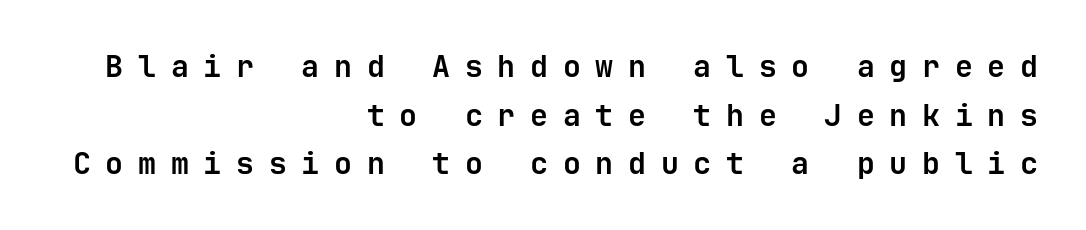
The image shows 30 px semibold sans-serif type, upright; set right-aligned, normal line spacing (1.62x), unusually wide letter spacing (+0.49 em), not underlined; low stroke contrast and a medium x-height.
